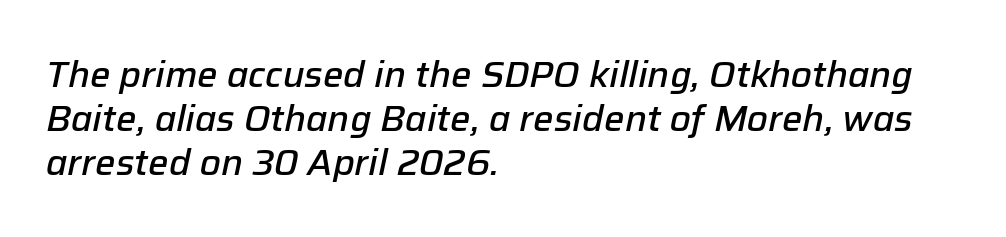
The passage shown has conventional tracking throughout. The font's italic variant was chosen for this text. This sample is left-justified, so line endings fall wherever the words run out. Underline: absent. What weight is shown? A semibold, between regular and bold. This sample has the flowing, uneven cadence of proportional lettering.
